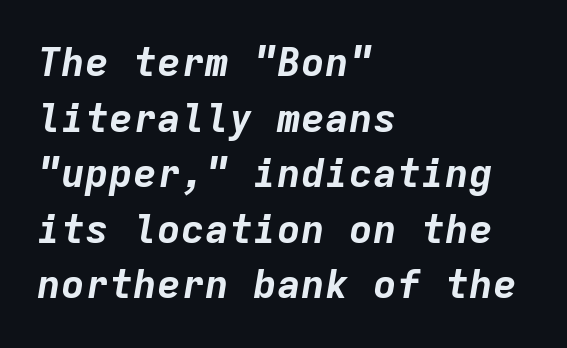
{"italic": "yes", "lean": "right", "slant_degrees": 9, "bold": "yes", "weight": "bold", "width": "normal", "stroke_contrast": "low", "x_height": "medium", "monospaced": "yes", "underline": "no", "align": "left", "line_spacing": "normal", "line_spacing_ratio": 1.39, "letter_spacing": "normal", "letter_spacing_em": 0.0, "glyph_px": 40}
